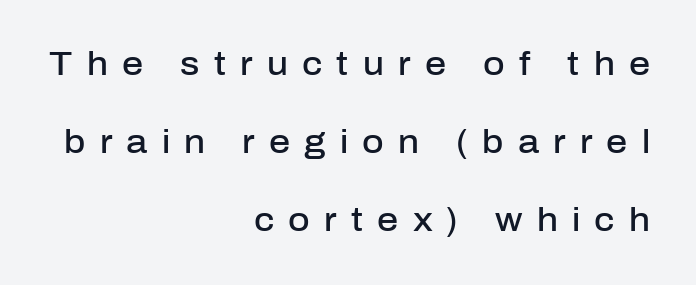
The image shows 33 px semibold sans-serif type, upright; set right-aligned, loose line spacing (2.37x), unusually wide letter spacing (+0.43 em), not underlined; low stroke contrast and a medium x-height.
